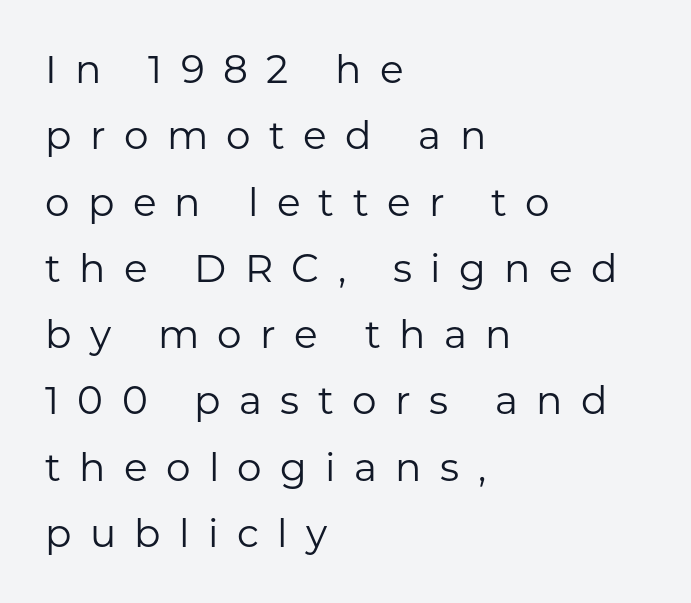
Weight class: somewhere from thin through regular. This rendering features lettering with no underline. Examine the stroke ends and you'll find no serifs. The paragraph has a hard left edge and a soft right edge. Leading matches the norm, producing a regular column.
